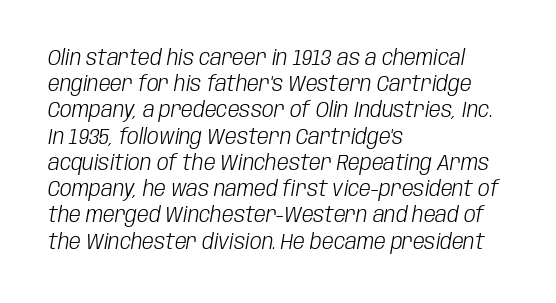
Only glyphs here, with clear space below each row. The designer left line spacing at the default. The setting favours the left margin, as ordinary paragraphs usually do. The font is comparable to plain body text, perhaps lighter. Nothing unusual about the tracking: characters are spaced as the font intends.
